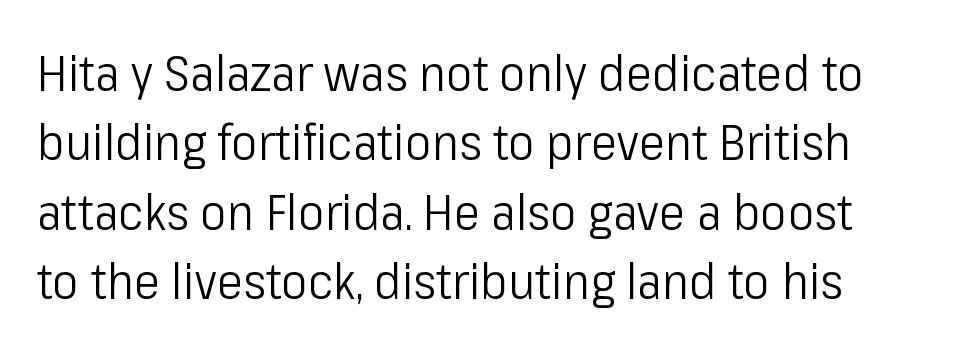
Q: Is the text bold? A: No.
Q: Is the text italic (slanted)? A: No, it is upright.
Q: Is the typeface a serif or a sans-serif typeface? A: Sans-serif.
Q: Is the text underlined? A: No.
Q: Is the spacing between letters normal or unusually wide? A: Normal.
Q: Is the spacing between lines tight, normal or loose? A: Normal.
Q: Width (condensed, normal, or wide)? A: Condensed.
Q: Stroke contrast? A: Low.
Q: x-height? A: Medium.
Q: Monospaced? A: No.
